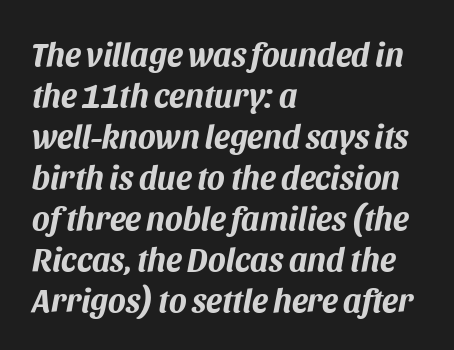
{"italic": "yes", "lean": "right", "slant_degrees": 11, "bold": "yes", "weight": "bold", "width": "normal", "stroke_contrast": "medium", "x_height": "large", "monospaced": "no", "underline": "no", "align": "left", "line_spacing_ratio": 1.24, "letter_spacing": "normal", "letter_spacing_em": 0.0, "glyph_px": 33}
